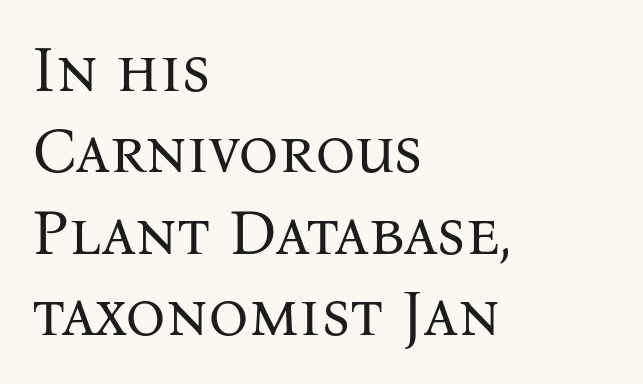
Q: Is the text bold? A: No.
Q: Is the text italic (slanted)? A: No, it is upright.
Q: Is the typeface a serif or a sans-serif typeface? A: Serif.
Q: Is the text underlined? A: No.
Q: How is the paragraph aligned? A: Left-aligned.
Q: Is the spacing between letters normal or unusually wide? A: Normal.
Q: Is the spacing between lines tight, normal or loose? A: Normal.
Q: Width (condensed, normal, or wide)? A: Normal.
Q: Stroke contrast? A: Medium.
Q: x-height? A: Medium.
Q: Monospaced? A: No.
